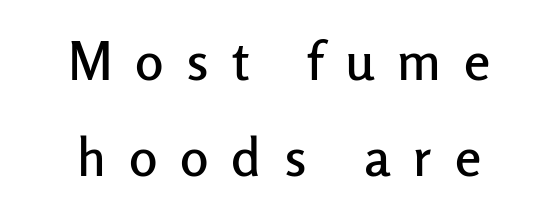
In terms of posture, this sample is upright. The typesetter chose a symmetrical, centered arrangement here. The characters display no serif detailing; their extremities are plain. Only glyphs here, with clear space below each row.
